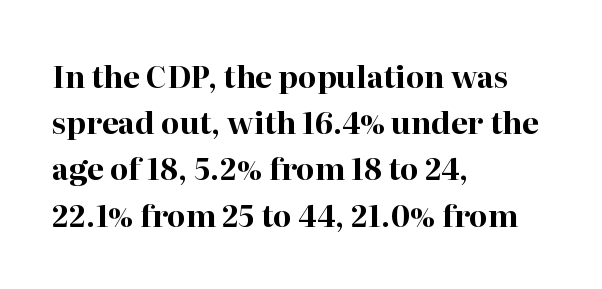
{"serif": "yes", "italic": "no", "bold": "yes", "weight": "bold", "width": "normal", "stroke_contrast": "high", "x_height": "medium", "monospaced": "no", "underline": "no", "align": "left", "line_spacing": "normal", "line_spacing_ratio": 1.54, "letter_spacing": "normal", "letter_spacing_em": 0.0, "glyph_px": 30}
